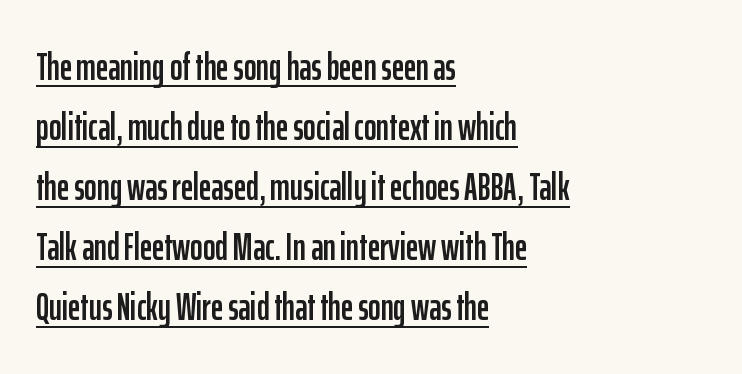
The image shows 38 px condensed sans-serif type, upright; set left-aligned, normal line spacing (1.58x), normal letter spacing, underlined; low stroke contrast and a medium x-height.
